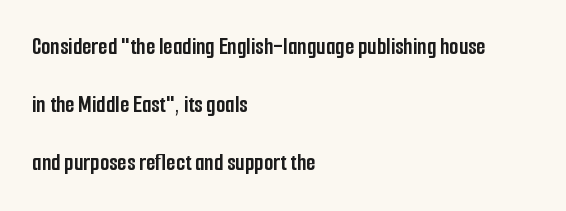
The image shows 24 px bold type, upright; set left-aligned, loose line spacing (2.42x), normal letter spacing, not underlined.
